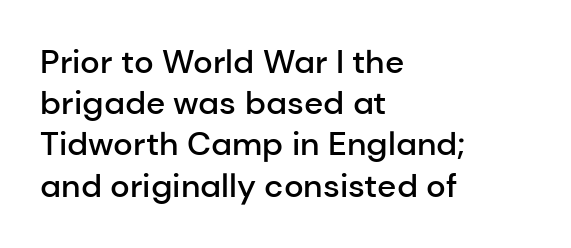
Alignment: flush left. The rows are spaced the way most documents space them. You can tell from the bare stems that sans-serif type was used. Is there any slant? The stems are plumb. The glyphs have the mass of a demibold cut, below bold.
